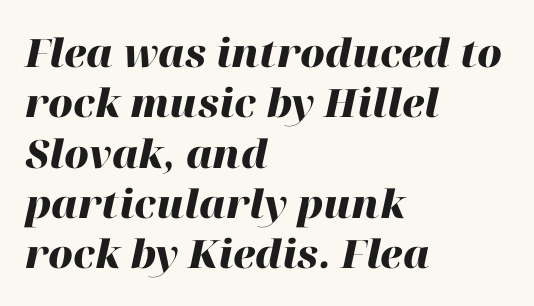
Character widths vary here, with narrow letters taking less room than wide ones. Notice how descenders clear the ascenders below comfortably — that's standard leading. Yep, that's italic — everything's leaning. A dark, heavy texture on the line: the type is bold. If you drew a ruler down the left edge, every line would touch it. Plain, unruled lines of type.
